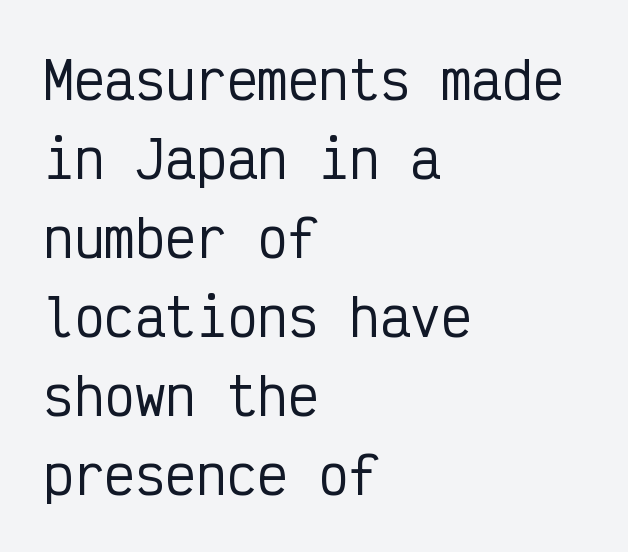
The image shows 51 px condensed sans-serif type, upright, monospaced; set left-aligned, normal line spacing (1.55x), normal letter spacing, not underlined; low stroke contrast and a medium x-height.
